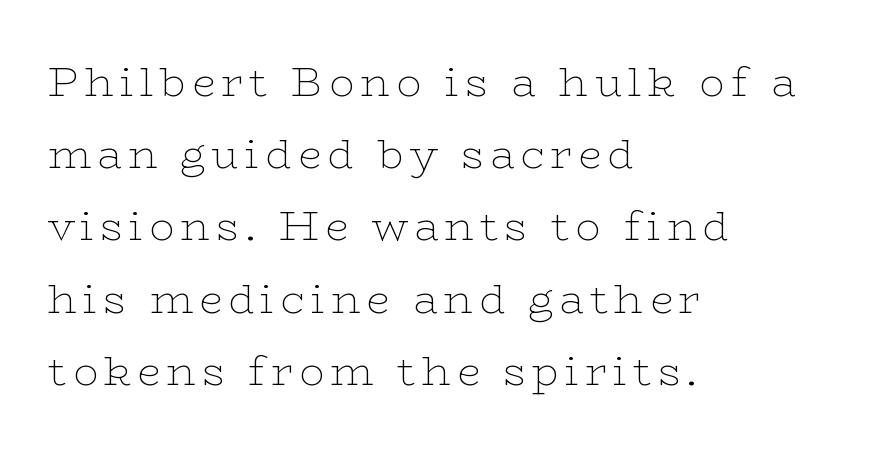
This sample uses an upright cut, with every glyph sitting square on the baseline. Character widths vary here, with narrow letters taking less room than wide ones. Ink coverage per letter is moderate at most. In terms of letterform style, serifs are clearly present.
